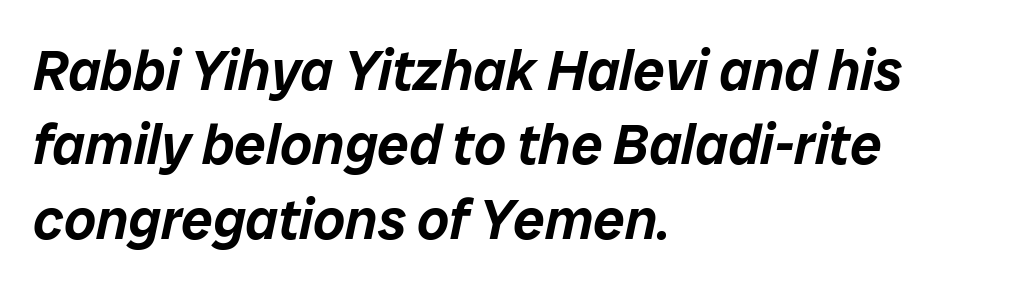
One glance says typical: line gaps are just what's usual. The passage shown leans; its letterforms are oblique. Any mark beneath the type? The region is blank. Think of a printed novel: that variable character pitch is what you see here. Is the block centered? No — it sits flush against the left margin.
